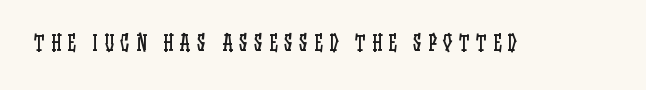
Q: Is the text bold? A: No.
Q: Is the text italic (slanted)? A: No, it is upright.
Q: Is the text underlined? A: No.
Q: Is the spacing between letters normal or unusually wide? A: Unusually wide.
